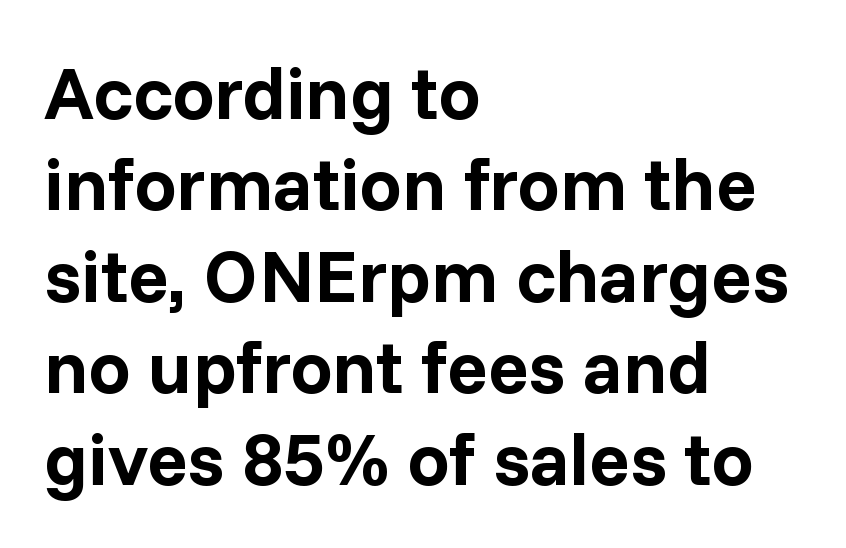
The image shows 75 px bold sans-serif type, upright; set left-aligned, line spacing 1.22x, normal letter spacing, not underlined; low stroke contrast and a medium x-height.
